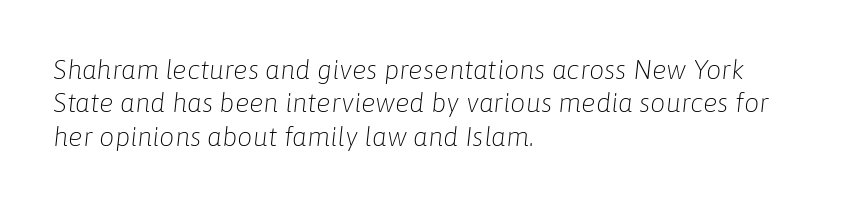
The image shows 27 px text type, italic (leaning right); set left-aligned, line spacing 1.24x, normal letter spacing, not underlined.
